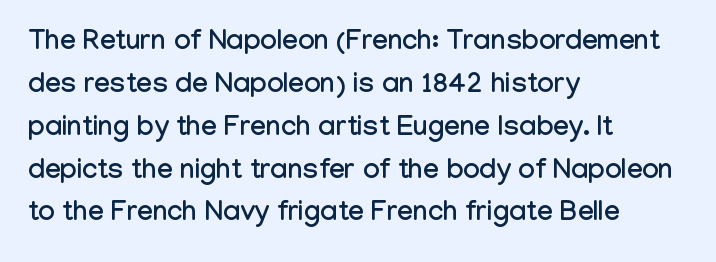
The image shows 28 px condensed sans-serif type, upright; set left-aligned, normal line spacing (1.53x), normal letter spacing, not underlined; low stroke contrast and a medium x-height.
